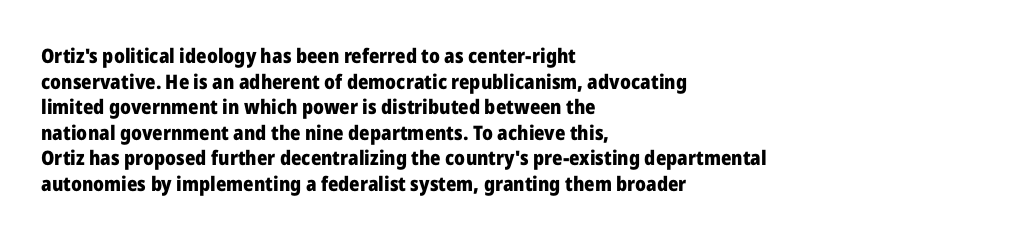
The image shows 20 px bold type, upright; set left-aligned, normal line spacing (1.28x), normal letter spacing, not underlined.
